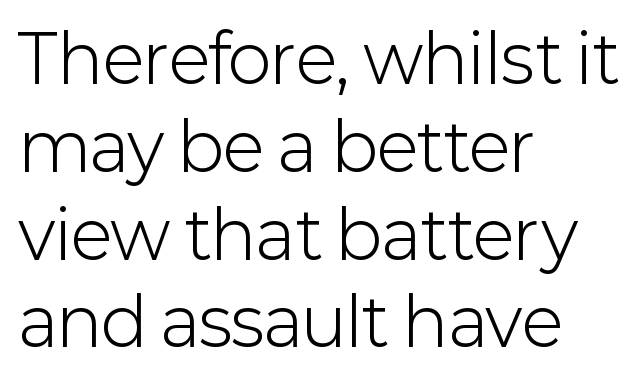
The rendering keeps characters at their native spacing. Serifs: no, the terminals of the letterforms are clean. A normal amount of white space separates one row of letters from the next. Unlike italic type, these characters show no tilt at all. Horizontally, the lines are justified to the leading edge only.
